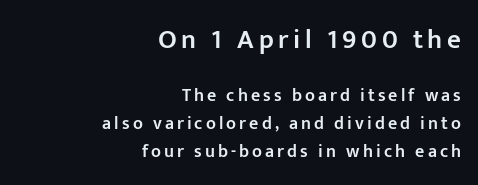
The image shows 27 px text type, upright; set right-aligned, normal line spacing (1.55x), not underlined; the first (top) block is 1.5x larger.
